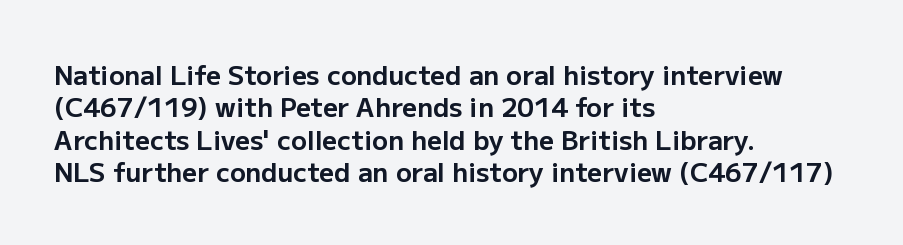
Q: Is the text bold? A: Yes.
Q: Is the text italic (slanted)? A: No, it is upright.
Q: Is the text underlined? A: No.
Q: How is the paragraph aligned? A: Left-aligned.
Q: Is the spacing between letters normal or unusually wide? A: Normal.
Q: Is the spacing between lines tight, normal or loose? A: Normal.
